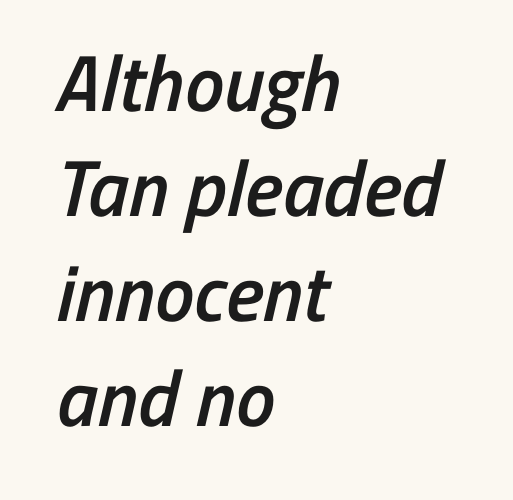
Q: Is the text bold? A: Semi-bold.
Q: Is the typeface a serif or a sans-serif typeface? A: Sans-serif.
Q: Is the text underlined? A: No.
Q: How is the paragraph aligned? A: Left-aligned.
Q: Is the spacing between letters normal or unusually wide? A: Normal.
Q: Is the spacing between lines tight, normal or loose? A: Normal.
Q: Width (condensed, normal, or wide)? A: Condensed.
Q: Stroke contrast? A: Low.
Q: x-height? A: Medium.
Q: Monospaced? A: No.
